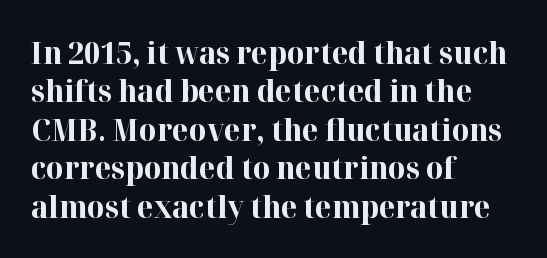
The image shows 30 px bold serif type, upright; set left-aligned, normal line spacing (1.28x), normal letter spacing, not underlined; high stroke contrast and a medium x-height.
